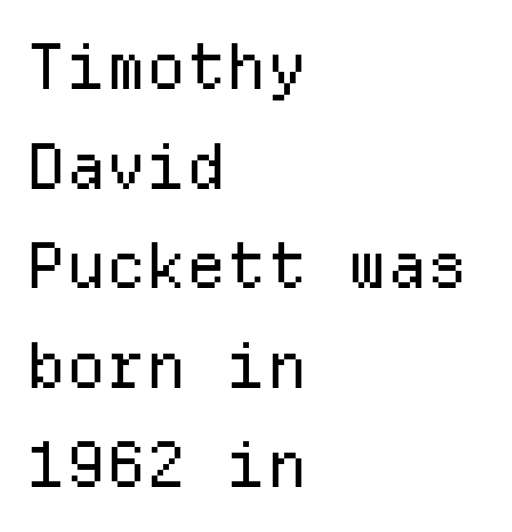
The image shows 63 px regular-weight sans-serif type, upright, monospaced; set left-aligned, normal line spacing (1.58x), normal letter spacing, not underlined; low stroke contrast and a medium x-height.
